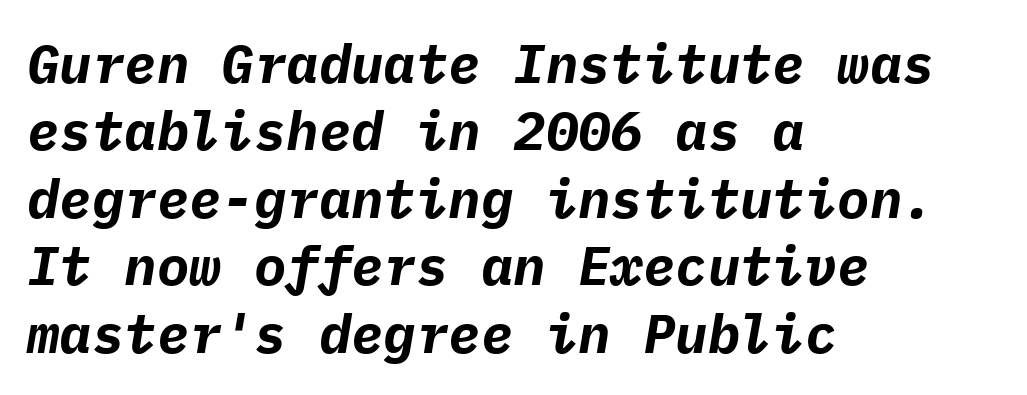
The typography opts for an oblique posture over an upright one. No extra tracking has been applied to these lines. The space beneath each line is pristine and unruled. Its strokes are broad and dark, the hallmark of bold type.
